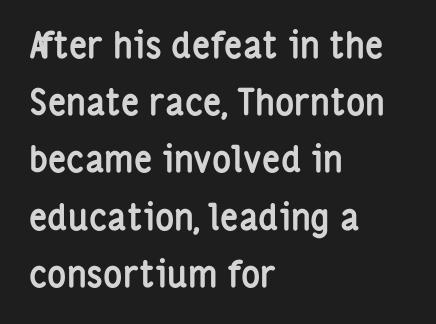
{"serif": "no", "italic": "no", "bold": "yes", "weight": "semibold", "width": "condensed", "stroke_contrast": "low", "x_height": "medium", "monospaced": "no", "underline": "no", "align": "left", "line_spacing": "normal", "line_spacing_ratio": 1.59, "letter_spacing": "normal", "letter_spacing_em": 0.0, "glyph_px": 36}
